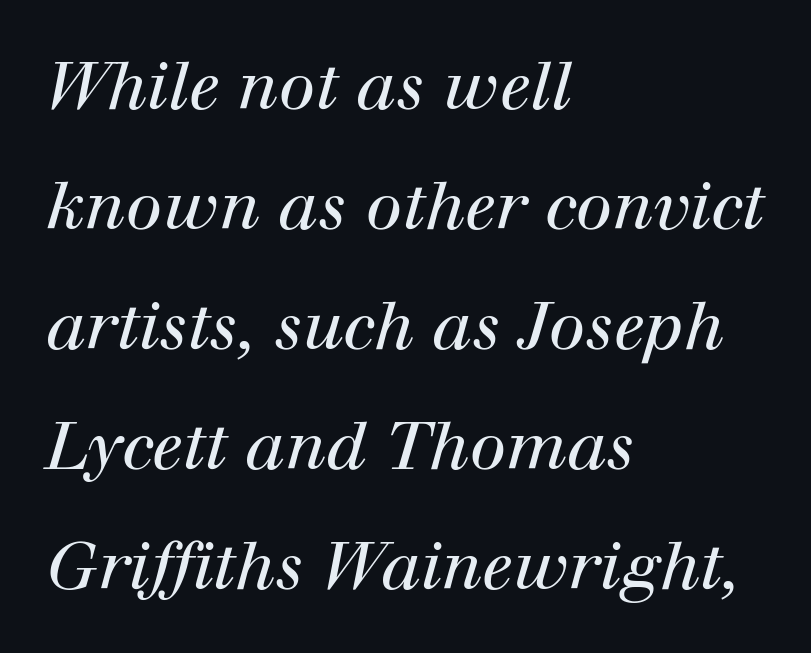
{"serif": "yes", "italic": "yes", "lean": "right", "slant_degrees": 12, "bold": "no", "weight": "regular", "width": "normal", "stroke_contrast": "high", "x_height": "medium", "monospaced": "no", "underline": "no", "align": "left", "line_spacing_ratio": 1.82, "letter_spacing": "normal", "letter_spacing_em": 0.0, "glyph_px": 66}
